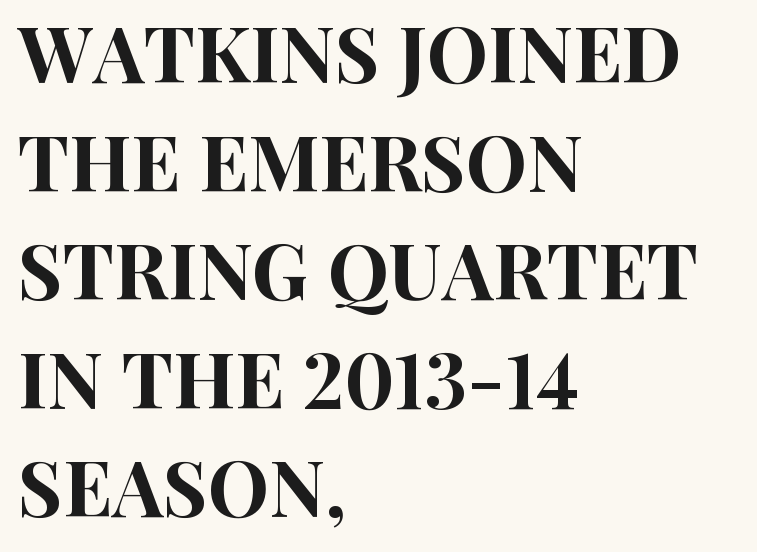
Teacher's note: observe the even left margin — that is flush-left alignment. Vertical spacing — default. Spacing verdict: proportional, widths tailored to each character. Honestly, the letter spacing is just normal — you wouldn't notice it.
